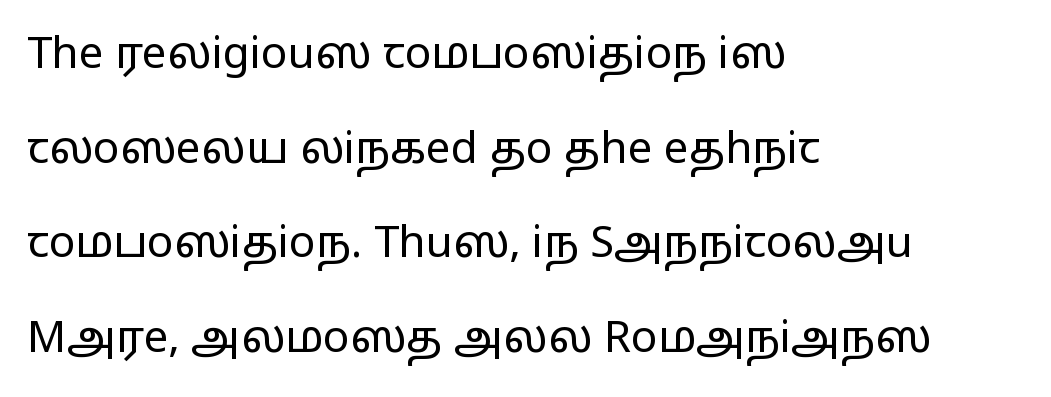
The font is comparable to plain body text, perhaps lighter. Every character sits straight up, as roman type does. No extra tracking has been applied to these lines. Each line starts at the same left margin while the right side varies. The face used here is proportionally spaced, like ordinary book or web type. The string is rendered with underlining switched off.
